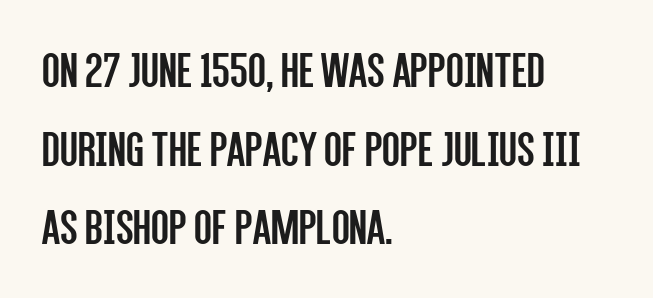
{"serif": "no", "italic": "no", "bold": "no", "weight": "regular", "width": "condensed", "stroke_contrast": "low", "x_height": "large", "monospaced": "no", "underline": "no", "align": "left", "line_spacing": "normal", "line_spacing_ratio": 1.51, "letter_spacing": "normal", "letter_spacing_em": 0.0, "glyph_px": 52}
